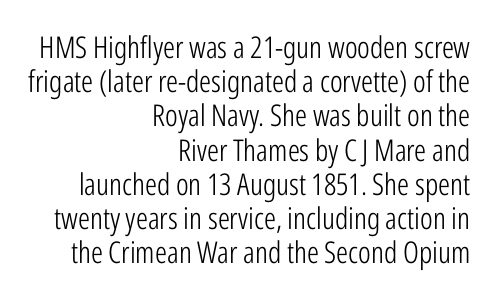
This sample is right-justified, so line beginnings fall wherever the words allow. Type without underlining. The rendering uses natural spacing where letterforms have individual widths. Is there much room between lines? No — they nearly touch. Weight: in the light-to-regular range. Every character sits straight up, as roman type does.
